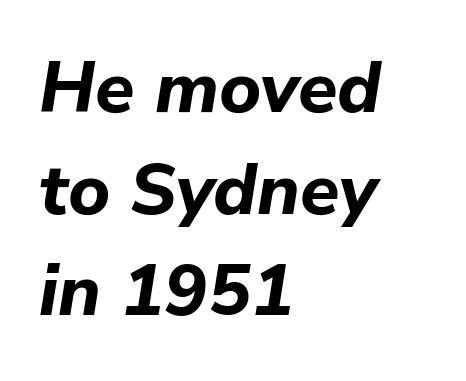
Q: Is the text bold? A: Yes.
Q: Is the text italic (slanted)? A: Yes, it leans right by about 9 degrees.
Q: Is the text underlined? A: No.
Q: How is the paragraph aligned? A: Left-aligned.
Q: Is the spacing between letters normal or unusually wide? A: Normal.
Q: Is the spacing between lines tight, normal or loose? A: Normal.
Q: Width (condensed, normal, or wide)? A: Normal.
Q: Stroke contrast? A: Low.
Q: x-height? A: Medium.
Q: Monospaced? A: No.
